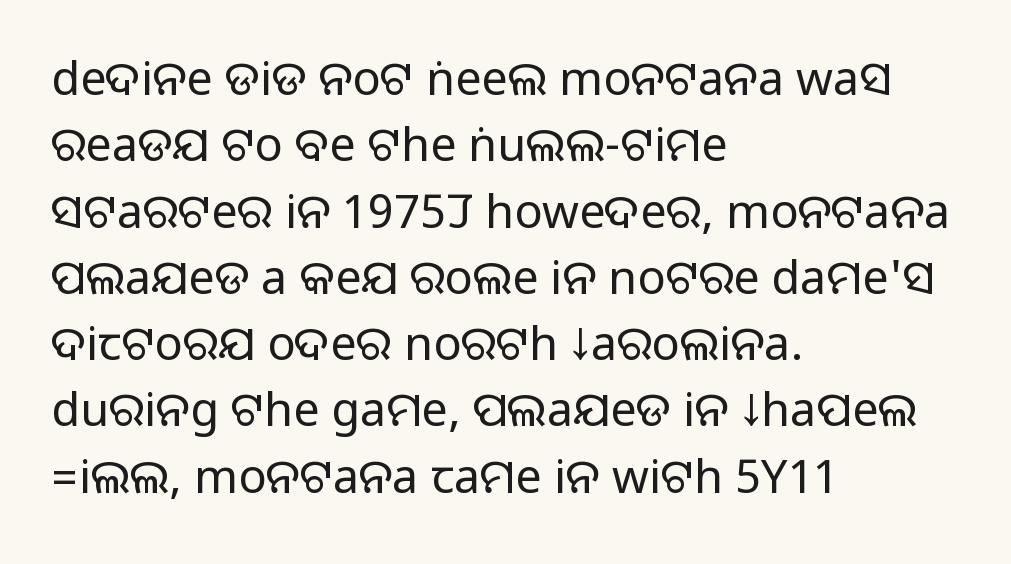
Q: Is the text italic (slanted)? A: No, it is upright.
Q: Is the typeface a serif or a sans-serif typeface? A: Sans-serif.
Q: Is the text underlined? A: No.
Q: How is the paragraph aligned? A: Left-aligned.
Q: Is the spacing between letters normal or unusually wide? A: Normal.
Q: Is the spacing between lines tight, normal or loose? A: Normal.
Q: Width (condensed, normal, or wide)? A: Normal.
Q: Stroke contrast? A: Medium.
Q: Monospaced? A: No.
